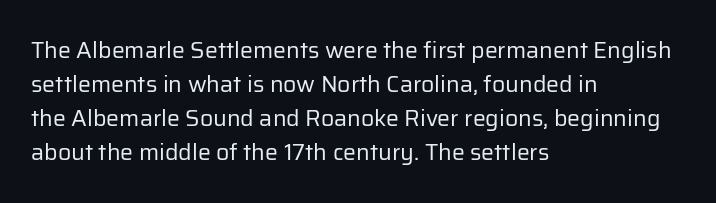
The type sits square on the baseline with zero lean. Stem width sits at or under what a default text font uses. Horizontally, the lines are justified to the leading edge only. This sample keeps an unexceptional amount of space between lines. The space beneath each line is pristine and unruled. There is no visible air inserted between adjacent glyphs.
